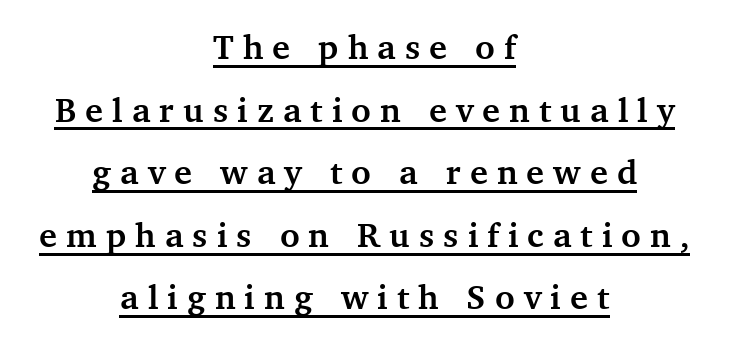
Posture: upright roman. Letter spacing: wide. The passage shown is underscored from start to finish. The letters advance in unequal steps, a hallmark of proportional type. Typesetter's note: full bold, strokes at maximum text heaviness.
